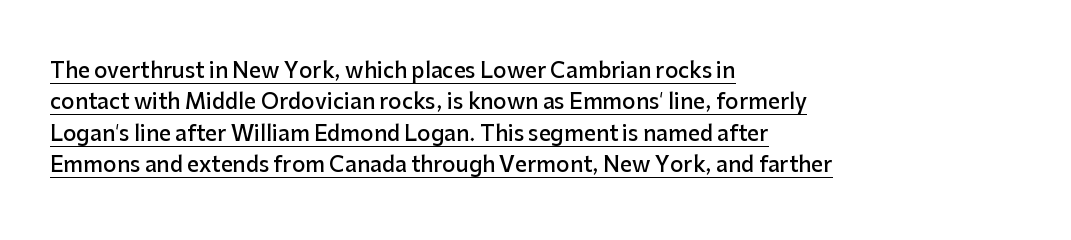
Caption: semibold face, moderately heavy strokes. What decoration does the sample have? An underline. Leftover space on each line is placed entirely after the last word. Summary of vertical rhythm: regular, with standard interline spacing.
